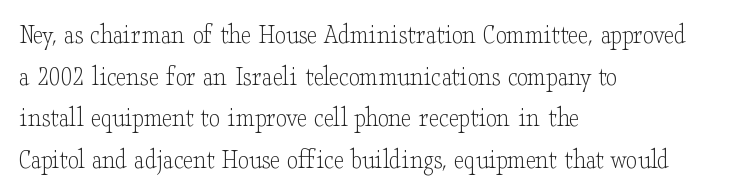
This block has exactly the height ordinary leading produces. This is the regular roman posture of the typeface. The weight would be labelled regular, book, light, or lighter still. Yep, those are serifs on the letters. Each letter keeps its own natural width here, so spacing adapts to shape.
